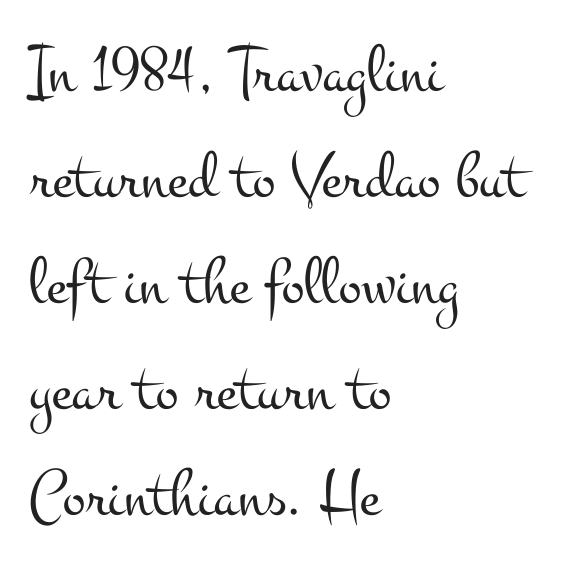
The characters display serif detailing at their extremities. Observe the ordinary spacing: letters are neighbours, not strangers. Character widths vary here, with narrow letters taking less room than wide ones. Weight class: somewhere from thin through regular.
